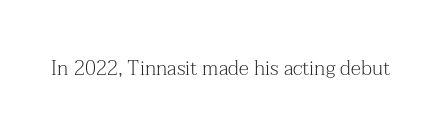
Q: Is the text bold? A: No.
Q: Is the text italic (slanted)? A: No, it is upright.
Q: Is the text underlined? A: No.
Q: Is the spacing between letters normal or unusually wide? A: Normal.
